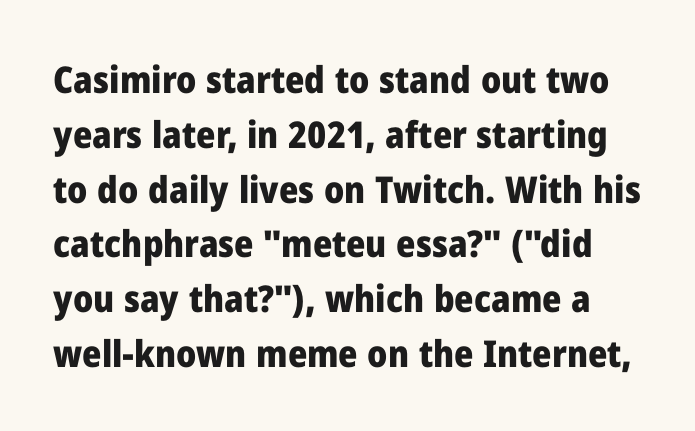
The image shows 37 px heavy sans-serif type, upright; set normal line spacing (1.48x), normal letter spacing, not underlined; low stroke contrast and a medium x-height.
